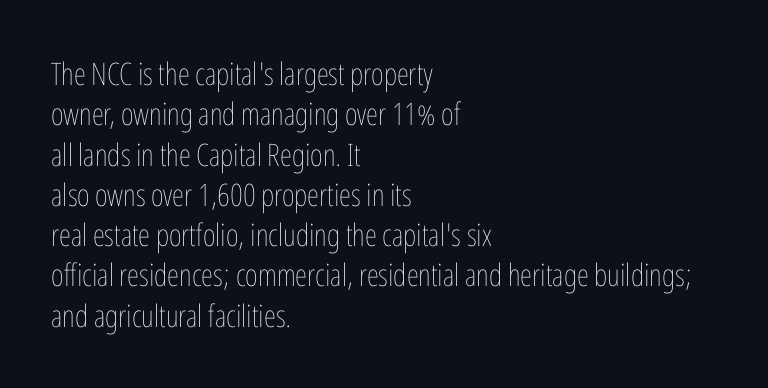
The image shows 31 px thin, condensed type, upright; set left-aligned, normal line spacing (1.3x), normal letter spacing, not underlined; low stroke contrast and a medium x-height.
